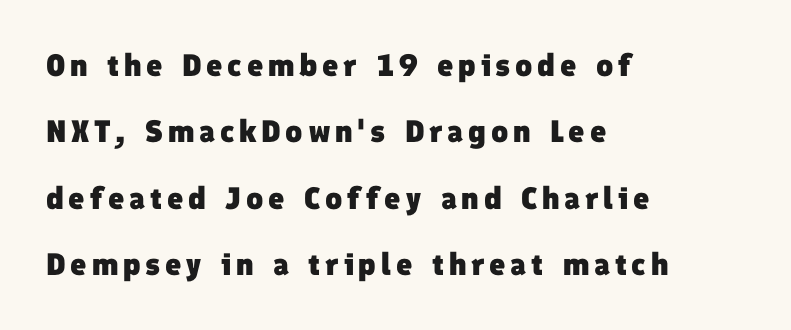
Glance below the letters and you will spot only blank space. Is this a sans? Yes — the strokes have no serifs. These lines are rendered in a variable-pitch font. The rag falls on the right side of this text block. What's the leading like? Stretched, with rows far apart. How heavy is the stroke? Heavy — this is a bold.
